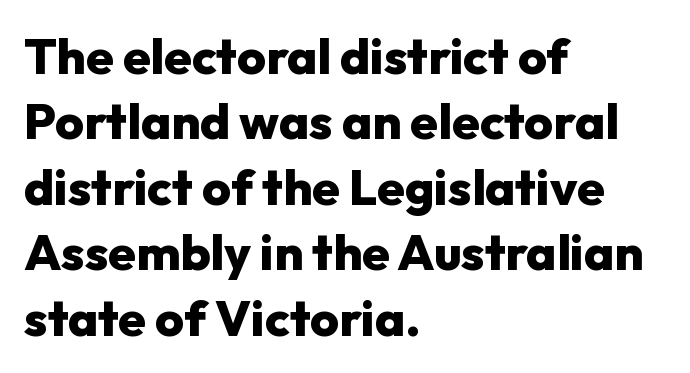
Q: Is the text bold? A: Yes.
Q: Is the text italic (slanted)? A: No, it is upright.
Q: Is the typeface a serif or a sans-serif typeface? A: Sans-serif.
Q: Is the text underlined? A: No.
Q: How is the paragraph aligned? A: Left-aligned.
Q: Is the spacing between letters normal or unusually wide? A: Normal.
Q: Is the spacing between lines tight, normal or loose? A: Normal.
Q: Width (condensed, normal, or wide)? A: Normal.
Q: Stroke contrast? A: Low.
Q: x-height? A: Medium.
Q: Monospaced? A: No.
